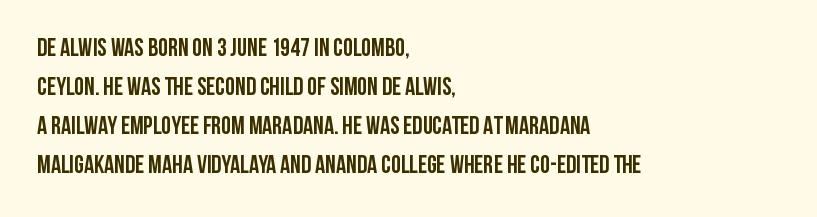
Q: Is the text bold? A: Yes.
Q: Is the text italic (slanted)? A: No, it is upright.
Q: Is the text underlined? A: No.
Q: How is the paragraph aligned? A: Left-aligned.
Q: Is the spacing between letters normal or unusually wide? A: Normal.
Q: Is the spacing between lines tight, normal or loose? A: Normal.
